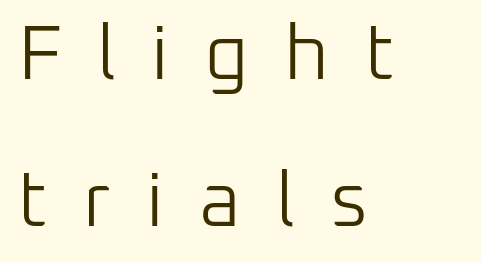
The image shows 77 px light sans-serif type, upright; set left-aligned, loose line spacing (1.91x), unusually wide letter spacing (+0.46 em), not underlined; low stroke contrast and a medium x-height.
